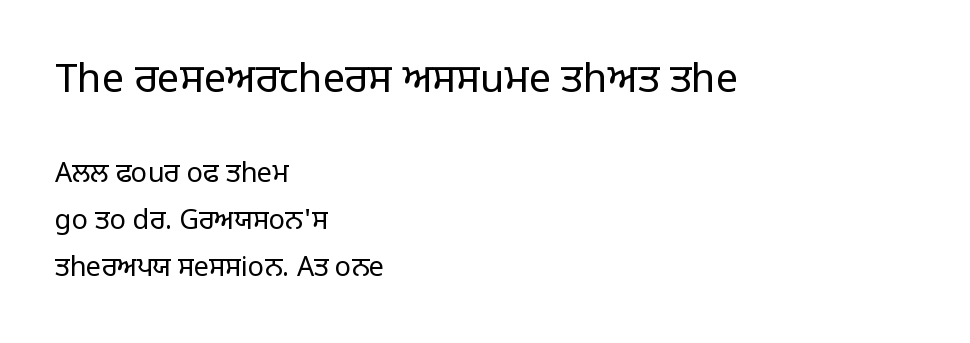
The image shows 40 px regular-weight sans-serif type, upright; set left-aligned, line spacing 1.74x, normal letter spacing, not underlined; the first (top) block is 1.48x larger; low stroke contrast and a large x-height.
